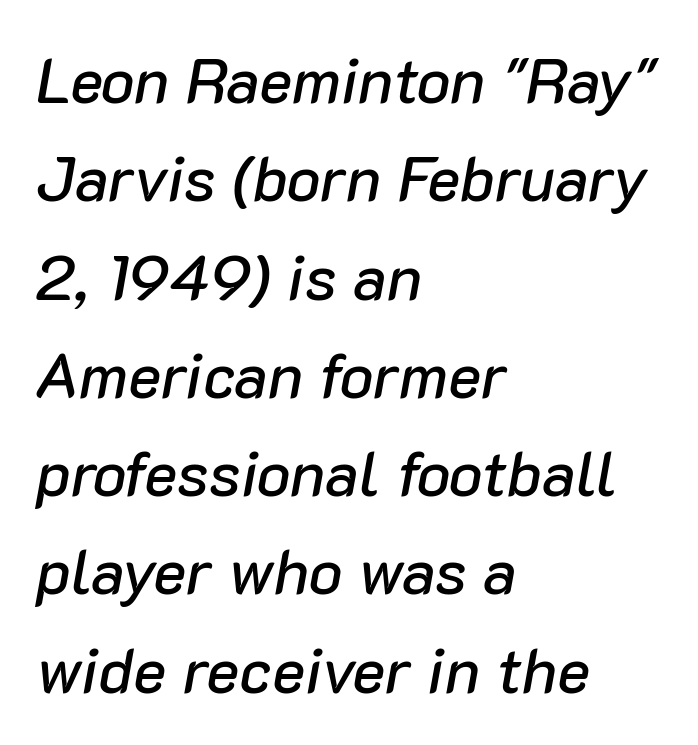
Q: Is the text italic (slanted)? A: Yes, it leans right by about 10 degrees.
Q: Is the text underlined? A: No.
Q: How is the paragraph aligned? A: Left-aligned.
Q: Is the spacing between letters normal or unusually wide? A: Normal.
Q: Is the spacing between lines tight, normal or loose? A: Normal.
Q: Width (condensed, normal, or wide)? A: Normal.
Q: Stroke contrast? A: Low.
Q: x-height? A: Medium.
Q: Monospaced? A: No.
